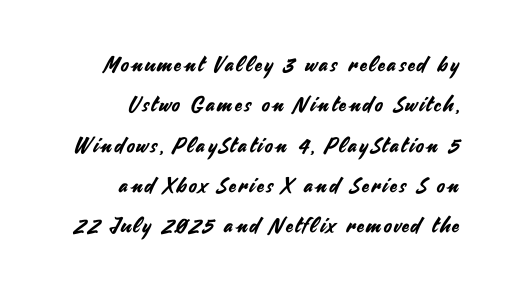
The rendering anchors every line to the right-hand side. No word sits above an underline. Leading: increased.
